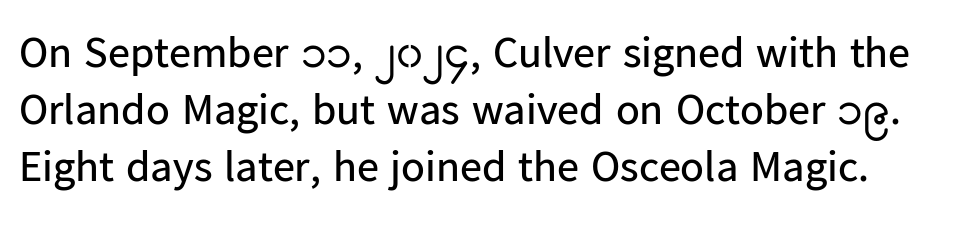
Q: Is the text bold? A: No.
Q: Is the text italic (slanted)? A: No, it is upright.
Q: Is the typeface a serif or a sans-serif typeface? A: Sans-serif.
Q: Is the text underlined? A: No.
Q: Is the spacing between letters normal or unusually wide? A: Normal.
Q: Is the spacing between lines tight, normal or loose? A: Normal.
Q: Width (condensed, normal, or wide)? A: Normal.
Q: Stroke contrast? A: Low.
Q: x-height? A: Medium.
Q: Monospaced? A: No.
